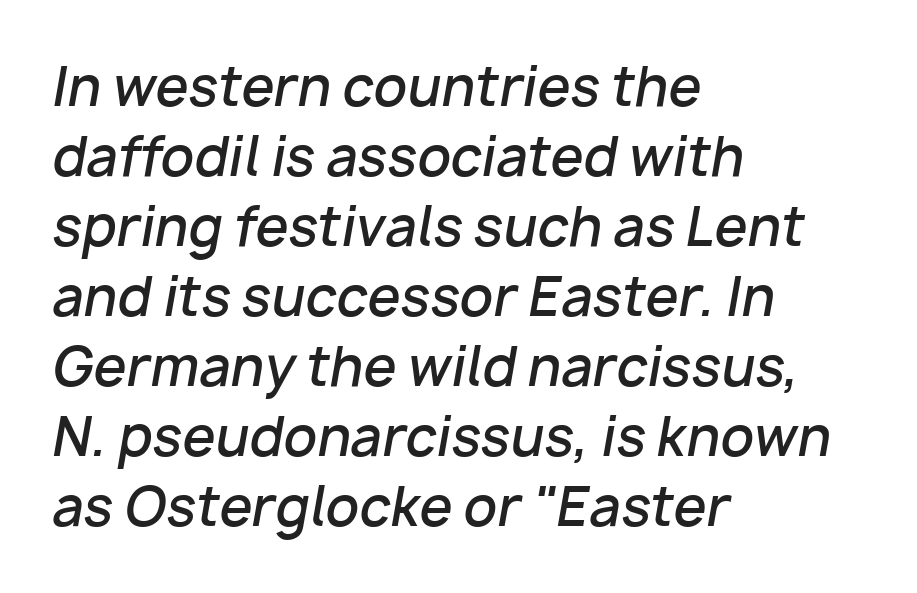
These lines were composed using italics. The face used here is rendered with its standard letterfit. The rendering uses a moderate line-height, typical for paragraphs. Varying glyph widths throughout — classic text-font behaviour. The paragraph has a hard left edge and a soft right edge. Every letter is mildly thick-stroked: semibold rather than bold.
